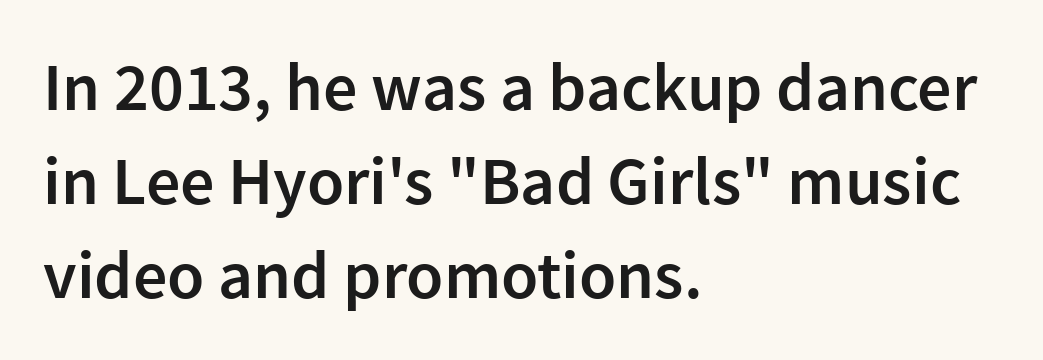
Q: Is the text bold? A: Semi-bold.
Q: Is the text italic (slanted)? A: No, it is upright.
Q: Is the typeface a serif or a sans-serif typeface? A: Sans-serif.
Q: Is the text underlined? A: No.
Q: How is the paragraph aligned? A: Left-aligned.
Q: Is the spacing between letters normal or unusually wide? A: Normal.
Q: Is the spacing between lines tight, normal or loose? A: Normal.
Q: Width (condensed, normal, or wide)? A: Normal.
Q: x-height? A: Medium.
Q: Monospaced? A: No.
